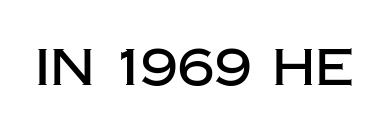
The image shows 52 px sans-serif type, upright; set normal letter spacing, not underlined; low stroke contrast and a large x-height.
